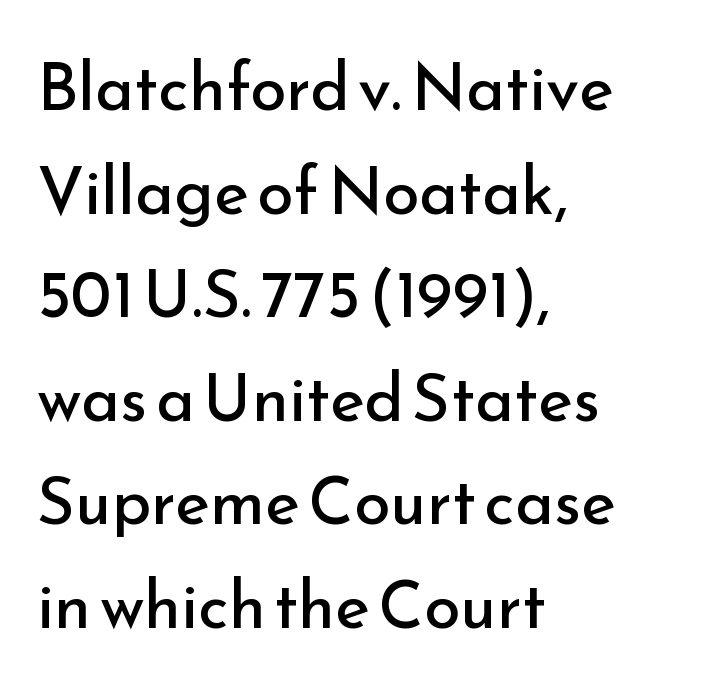
The image shows 66 px regular-weight sans-serif type, upright; set left-aligned, normal line spacing (1.57x), normal letter spacing, not underlined; low stroke contrast and a small x-height.
